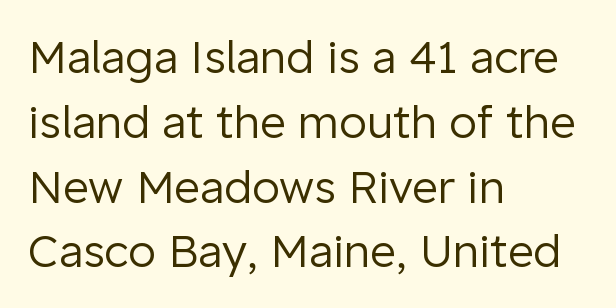
{"serif": "no", "italic": "no", "bold": "no", "weight": "regular", "width": "normal", "stroke_contrast": "low", "x_height": "medium", "monospaced": "no", "underline": "no", "align": "left", "line_spacing": "normal", "line_spacing_ratio": 1.44, "letter_spacing": "normal", "letter_spacing_em": 0.0, "glyph_px": 45}
